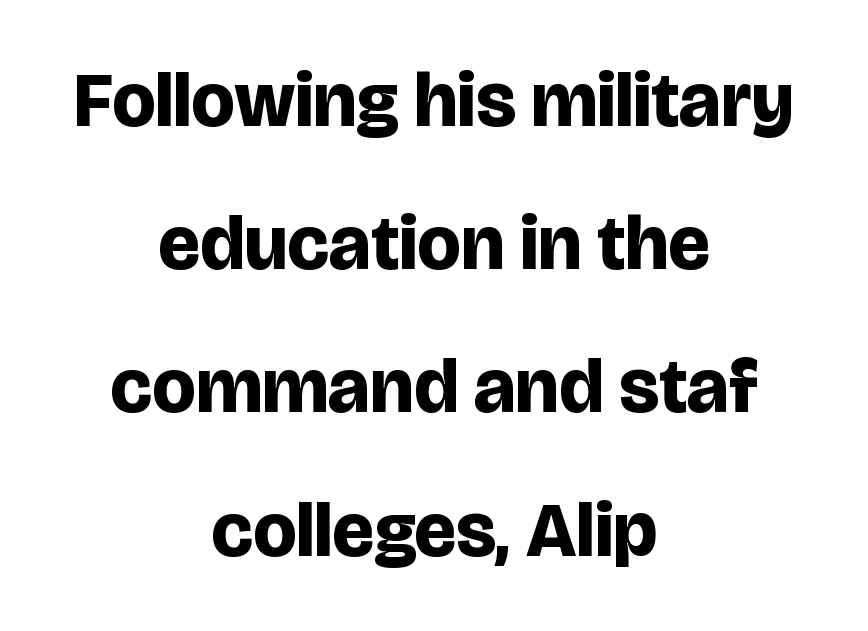
Spacing verdict: proportional, widths tailored to each character. This sample uses plain, unmodified letter spacing. Does the type have serifs? No, each stem ends abruptly. The letters stand upright; this is a roman face. Bold? Absolutely — the strokes are thick and heavy. The glyphs are unaccompanied by any horizontal stroke below them.
